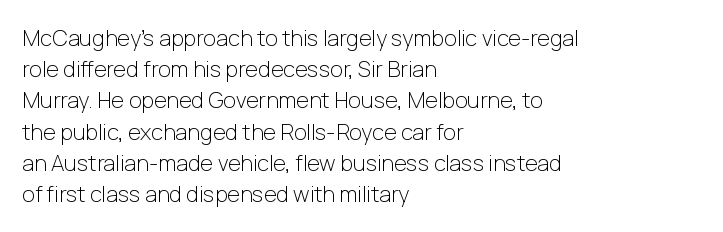
The image shows 22 px text type, upright; set left-aligned, normal line spacing (1.42x), normal letter spacing, not underlined.
